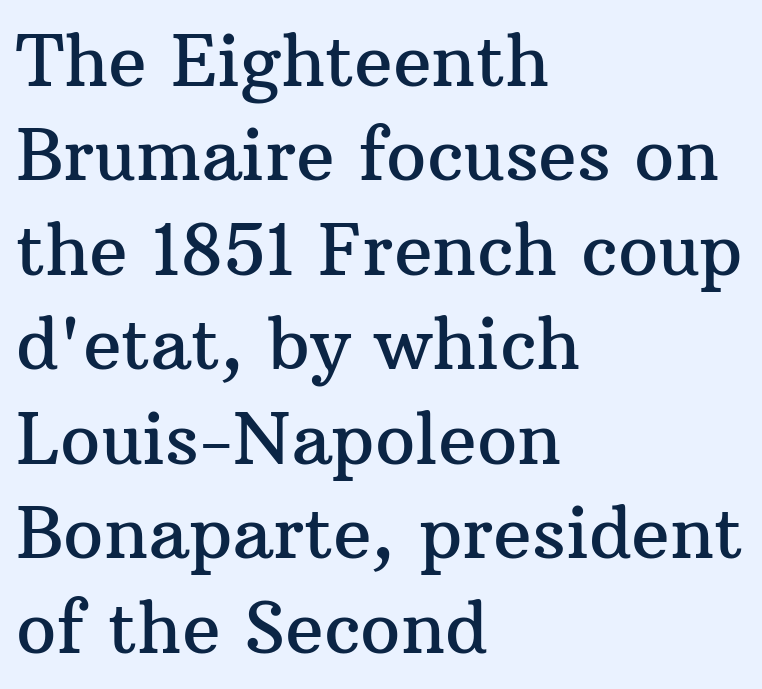
Little horizontal feet cap the strokes, marking this as serif type. Letter spacing: default. Nobody drew a line under any word here. Successive baselines arrive at the customary interval.
